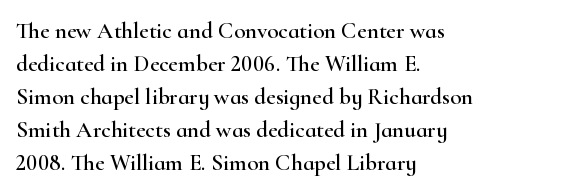
{"italic": "no", "underline": "no", "align": "left", "line_spacing": "normal", "line_spacing_ratio": 1.44, "letter_spacing": "normal", "letter_spacing_em": 0.0, "glyph_px": 23}
